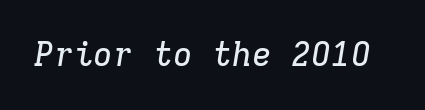
The image shows 33 px serif type, italic (leaning right), monospaced; set normal letter spacing, not underlined; low stroke contrast and a medium x-height.
